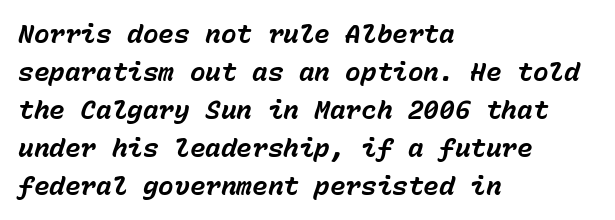
{"italic": "yes", "lean": "right", "slant_degrees": 15, "bold": "yes", "underline": "no", "align": "left", "line_spacing": "normal", "line_spacing_ratio": 1.46, "letter_spacing": "normal", "letter_spacing_em": 0.0, "glyph_px": 26}
